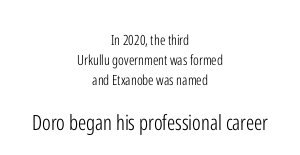
The image shows 21 px text type, upright; set centered, normal line spacing (1.44x), normal letter spacing, not underlined; the second (bottom) block is 1.5x larger.
